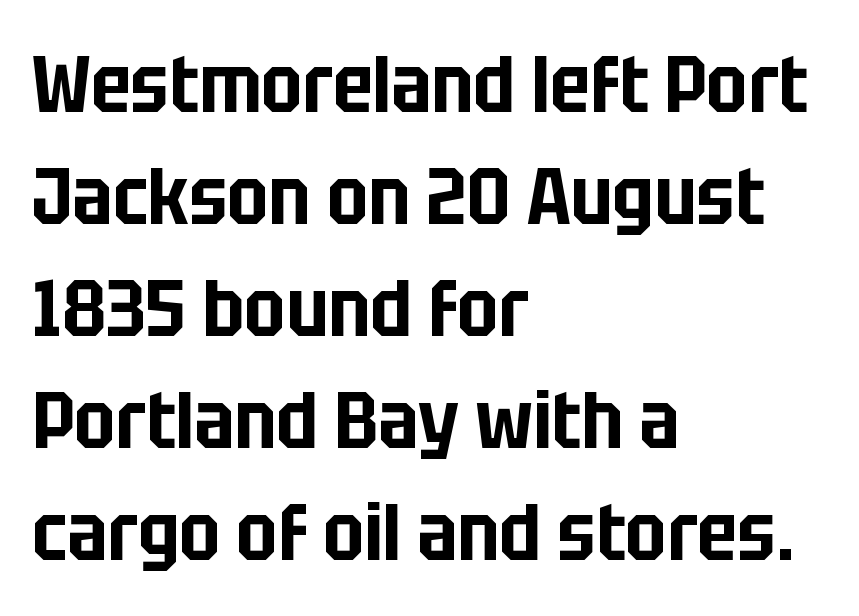
{"serif": "no", "italic": "no", "width": "condensed", "stroke_contrast": "low", "x_height": "large", "monospaced": "no", "underline": "no", "align": "left", "line_spacing": "normal", "line_spacing_ratio": 1.4, "letter_spacing": "normal", "letter_spacing_em": 0.0, "glyph_px": 80}
